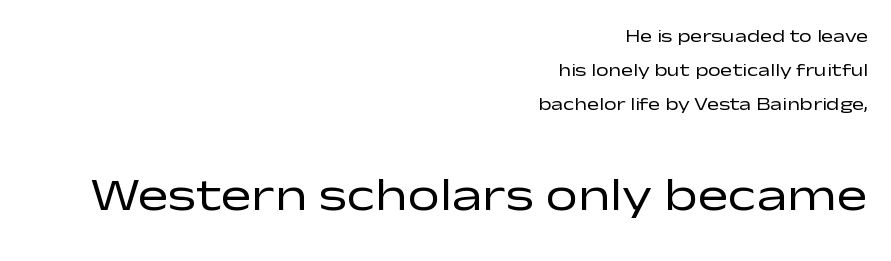
Caption: standard tracking, unaltered. Stroke mass is kept to a normal reading level or below. A student would call this right alignment; a typographer would say flush right, rag left. Anything drawn beneath the words? Only blank space. Is there much room between lines? Yes — plenty of vertical air separates them.
